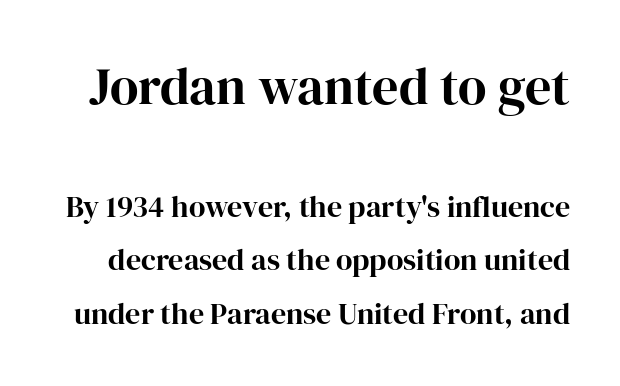
{"serif": "yes", "italic": "no", "bold": "yes", "weight": "bold", "width": "normal", "stroke_contrast": "high", "x_height": "medium", "monospaced": "no", "underline": "no", "line_spacing_ratio": 1.79, "letter_spacing": "normal", "letter_spacing_em": 0.0, "larger_block": "first", "size_ratio": 1.73, "glyph_px": 52}
